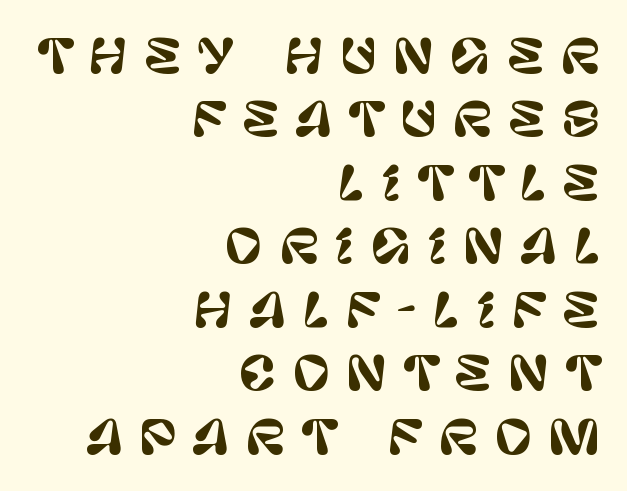
Varying glyph widths throughout — classic text-font behaviour. Rows of type keep a routine distance in the vertical direction. These lines have a slow, spaced-out rhythm from letter to letter.
